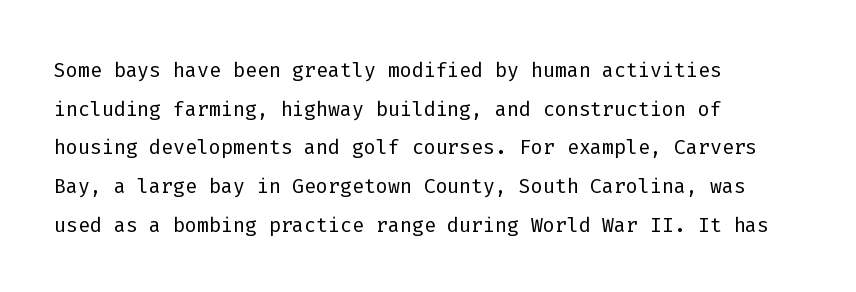
Every character sits straight up, as roman type does. Here the glyphs are tracked normally, forming tight word shapes. You could count columns in this text — the font is strictly monospaced. A student would call this left alignment; a typographer would say flush left, rag right. Stroke terminals: plain, sans-serif.
